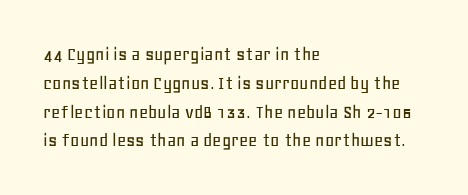
{"italic": "no", "underline": "no", "align": "left", "line_spacing": "normal", "line_spacing_ratio": 1.44, "letter_spacing": "normal", "letter_spacing_em": 0.0, "glyph_px": 20}
